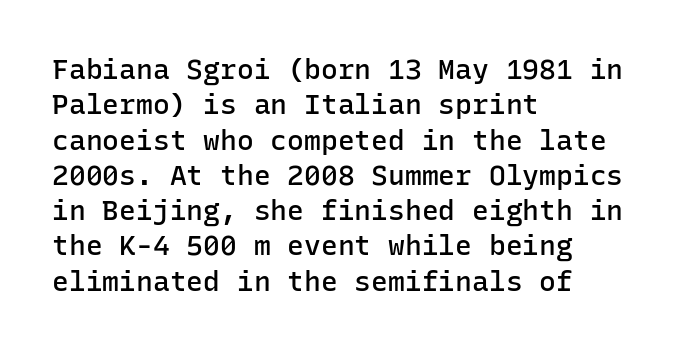
These lines keep a tight, regular rhythm from letter to letter. Students, this is semibold: more ink than regular, less than bold. A bare baseline throughout the passage. Each letter, wide or thin by design, is forced into the same width here.
